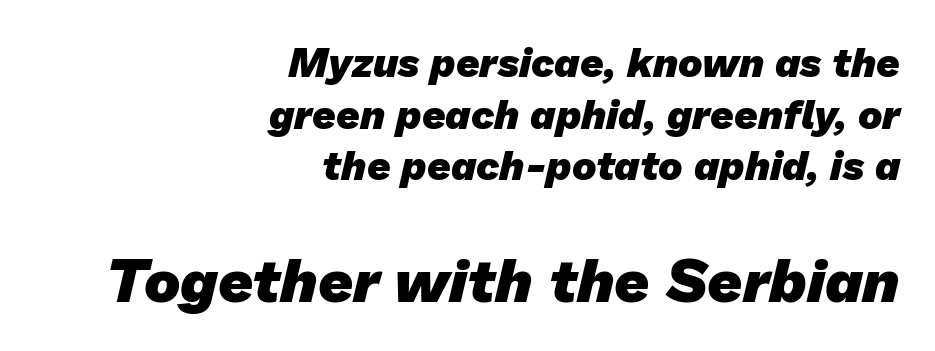
Q: Is the text bold? A: Yes.
Q: Is the typeface a serif or a sans-serif typeface? A: Sans-serif.
Q: Is the text underlined? A: No.
Q: How is the paragraph aligned? A: Right-aligned.
Q: Is the spacing between letters normal or unusually wide? A: Normal.
Q: Is the spacing between lines tight, normal or loose? A: Normal.
Q: Which block of text is set in a larger size, the first (top) or the second (bottom)? A: The second (bottom) one.
Q: Width (condensed, normal, or wide)? A: Normal.
Q: Stroke contrast? A: Low.
Q: x-height? A: Medium.
Q: Monospaced? A: No.
